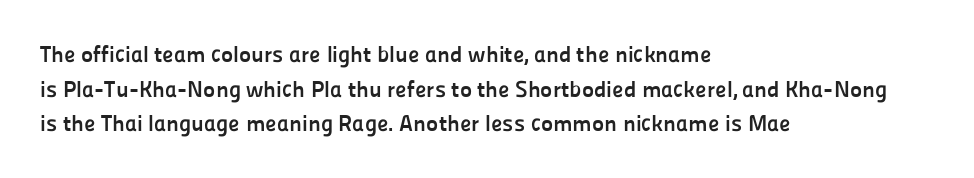
Q: Is the text bold? A: Yes.
Q: Is the text italic (slanted)? A: No, it is upright.
Q: Is the text underlined? A: No.
Q: How is the paragraph aligned? A: Left-aligned.
Q: Is the spacing between letters normal or unusually wide? A: Normal.
Q: Is the spacing between lines tight, normal or loose? A: Normal.
